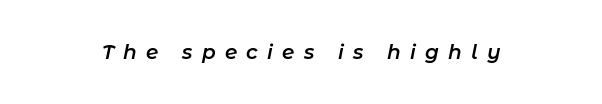
The tracking jumps out immediately: characters are airy and widely separated. What weight is shown? A semibold, between regular and bold. Has an underline been added? It has not. A typesetter would mark this as italic.
